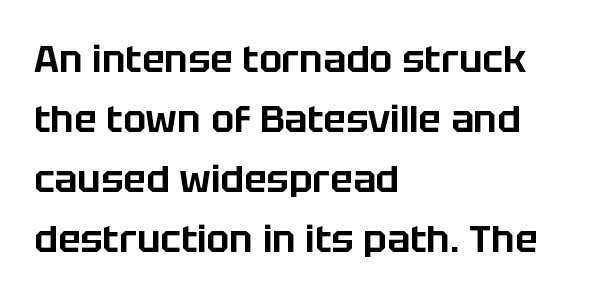
{"serif": "no", "italic": "no", "width": "normal", "stroke_contrast": "low", "x_height": "large", "monospaced": "no", "underline": "no", "align": "left", "line_spacing": "normal", "line_spacing_ratio": 1.58, "letter_spacing": "normal", "letter_spacing_em": 0.0, "glyph_px": 38}
